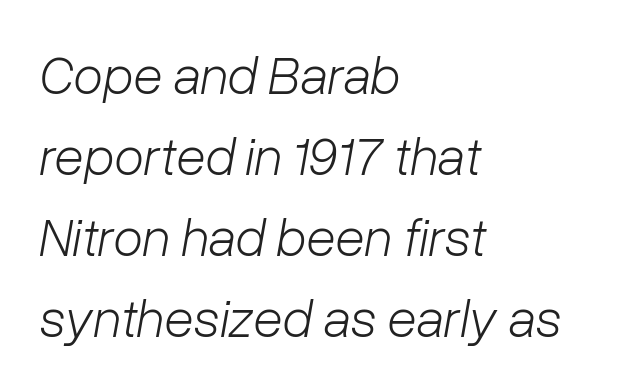
Q: Is the text bold? A: No.
Q: Is the text italic (slanted)? A: Yes, it leans right by about 10 degrees.
Q: Is the text underlined? A: No.
Q: How is the paragraph aligned? A: Left-aligned.
Q: Is the spacing between letters normal or unusually wide? A: Normal.
Q: Is the spacing between lines tight, normal or loose? A: Normal.
Q: Width (condensed, normal, or wide)? A: Normal.
Q: Stroke contrast? A: Low.
Q: x-height? A: Medium.
Q: Monospaced? A: No.
